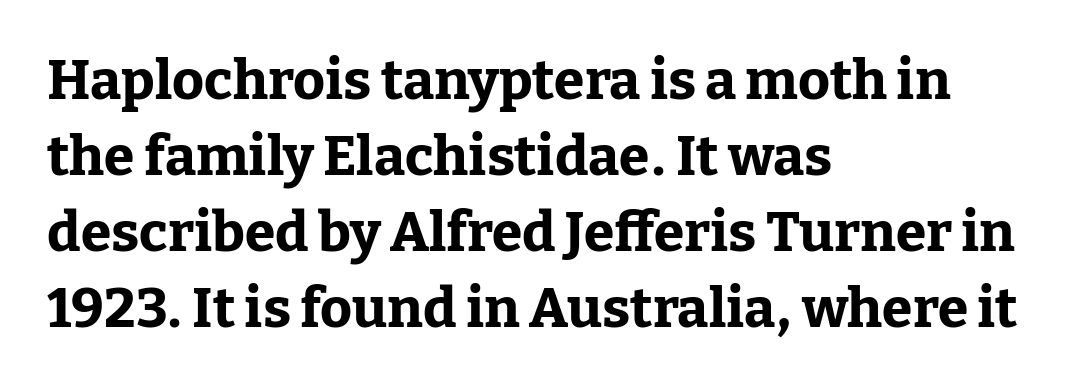
The image shows 55 px bold serif type, upright; set left-aligned, normal line spacing (1.38x), normal letter spacing, not underlined; low stroke contrast and a medium x-height.
